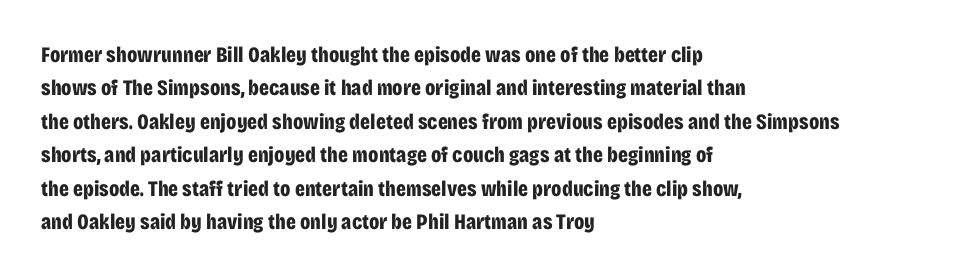
Q: Is the text bold? A: Yes.
Q: Is the text italic (slanted)? A: No, it is upright.
Q: Is the text underlined? A: No.
Q: How is the paragraph aligned? A: Left-aligned.
Q: Is the spacing between letters normal or unusually wide? A: Normal.
Q: Is the spacing between lines tight, normal or loose? A: Normal.
